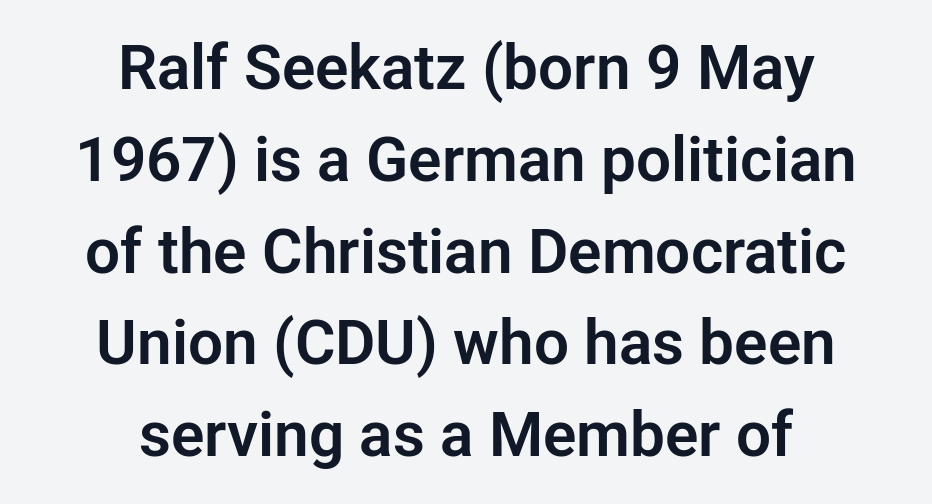
The image shows 62 px sans-serif type, upright; set centered, normal line spacing (1.48x), normal letter spacing, not underlined; low stroke contrast and a medium x-height.
